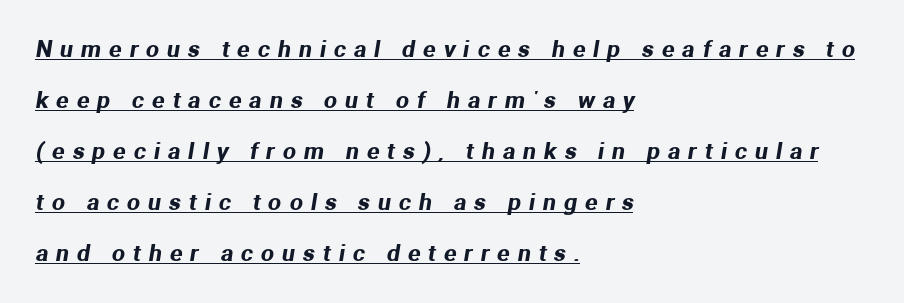
Q: Is the text underlined? A: Yes.
Q: How is the paragraph aligned? A: Left-aligned.
Q: Is the spacing between letters normal or unusually wide? A: Unusually wide.
Q: Is the spacing between lines tight, normal or loose? A: Loose.
